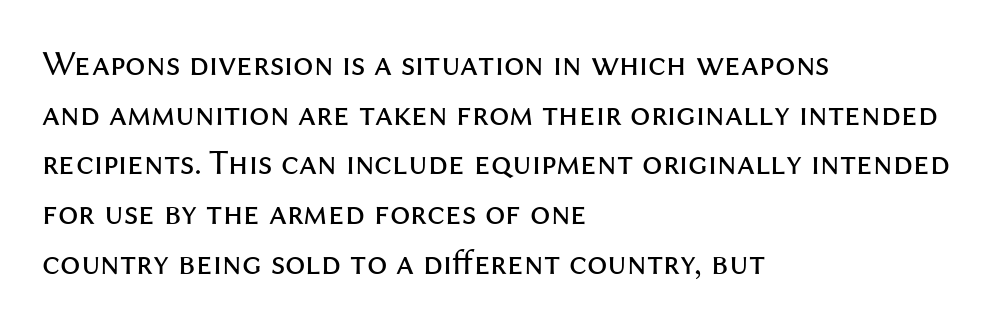
The image shows 36 px regular-weight sans-serif type, upright; set left-aligned, normal line spacing (1.38x), normal letter spacing, not underlined; medium stroke contrast and a medium x-height.
